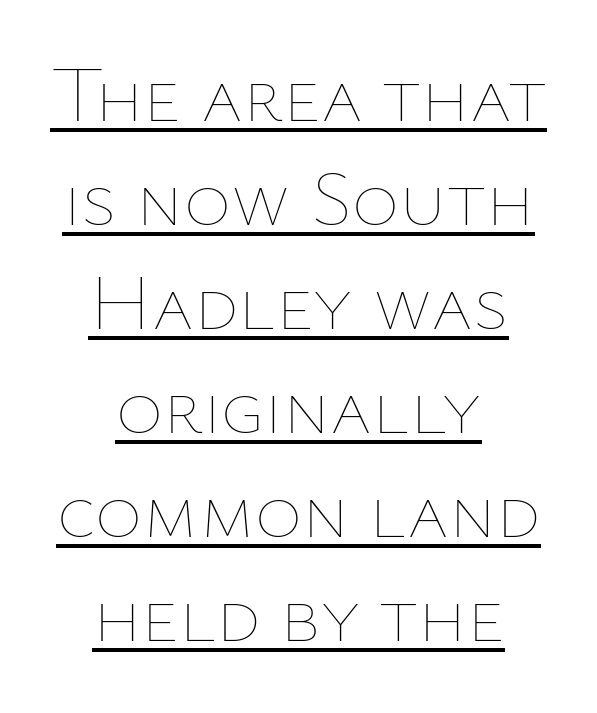
The image shows 80 px thin type, upright; set centered, normal line spacing (1.3x), normal letter spacing, underlined; low stroke contrast and a medium x-height.
